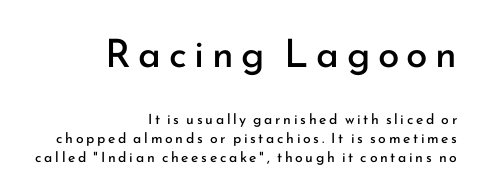
{"serif": "no", "italic": "no", "bold": "no", "weight": "regular", "width": "normal", "stroke_contrast": "low", "x_height": "small", "monospaced": "no", "underline": "no", "align": "right", "line_spacing": "normal", "line_spacing_ratio": 1.35, "larger_block": "first", "size_ratio": 2.79, "glyph_px": 39}
